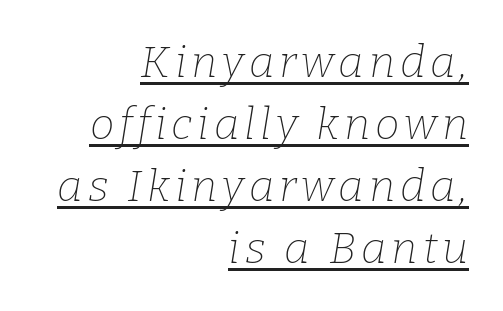
Layout note: lines flush right. Stems here are at most as thick as an everyday book face. These lines are rendered in a variable-pitch font. Emphasis is given by a line drawn under the lettering. Old-style or modern, the face here clearly has serifs. Designer's note — italics engaged.
